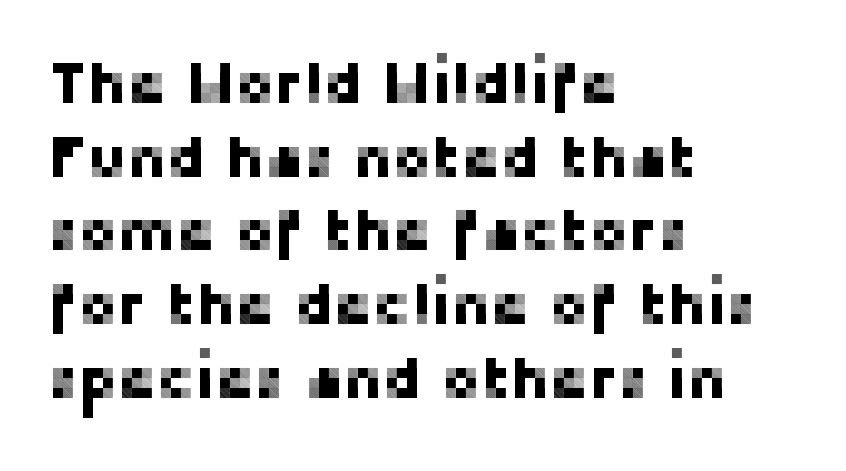
The letters carry no serifs — their stems end cleanly without finishing strokes. The vertical gap from one line to the next is medium. Which margin do the lines hug? The left one — the right edge is uneven. The passage shown is typed in a proportional face where columns would drift. The specimen omits any rule beneath the text block's lines. Nobody touched the tracking dial on this one.
